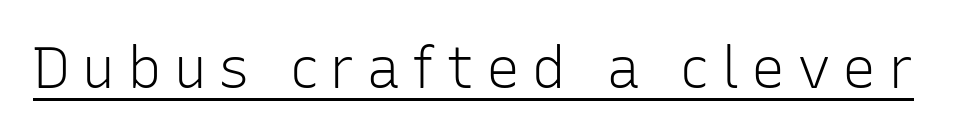
{"serif": "no", "italic": "no", "bold": "no", "weight": "light", "width": "normal", "stroke_contrast": "low", "x_height": "medium", "monospaced": "no", "underline": "yes", "letter_spacing": "wide", "letter_spacing_em": 0.2, "glyph_px": 57}
